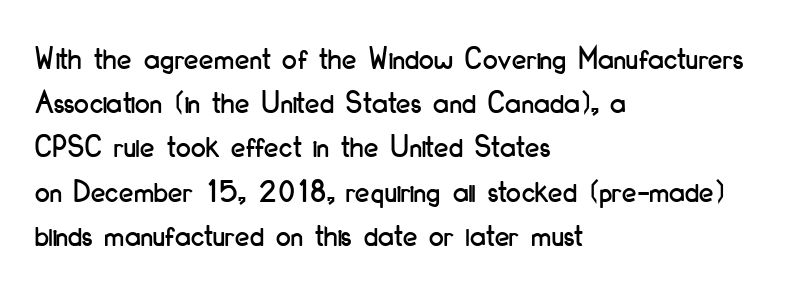
The image shows 33 px condensed sans-serif type, upright; set left-aligned, normal line spacing (1.34x), normal letter spacing, not underlined; low stroke contrast and a small x-height.
